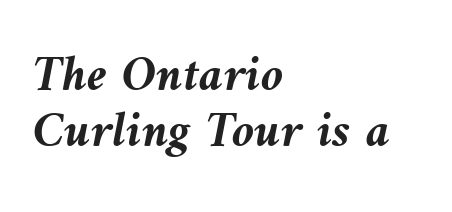
{"italic": "yes", "lean": "left", "slant_degrees": 10, "bold": "yes", "weight": "semibold", "width": "normal", "stroke_contrast": "medium", "x_height": "medium", "monospaced": "no", "underline": "no", "align": "left", "line_spacing": "tight", "line_spacing_ratio": 1.1, "letter_spacing": "normal", "letter_spacing_em": 0.0, "glyph_px": 51}
